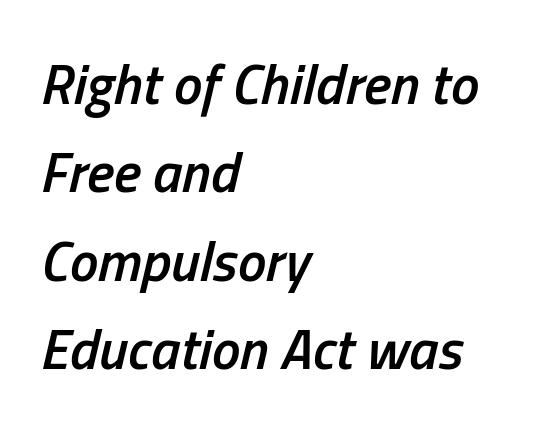
Q: Is the text bold? A: Semi-bold.
Q: Is the text italic (slanted)? A: Yes, it leans right by about 13 degrees.
Q: Is the text underlined? A: No.
Q: How is the paragraph aligned? A: Left-aligned.
Q: Is the spacing between letters normal or unusually wide? A: Normal.
Q: Is the spacing between lines tight, normal or loose? A: Normal.
Q: Width (condensed, normal, or wide)? A: Condensed.
Q: Stroke contrast? A: Low.
Q: x-height? A: Medium.
Q: Monospaced? A: No.
